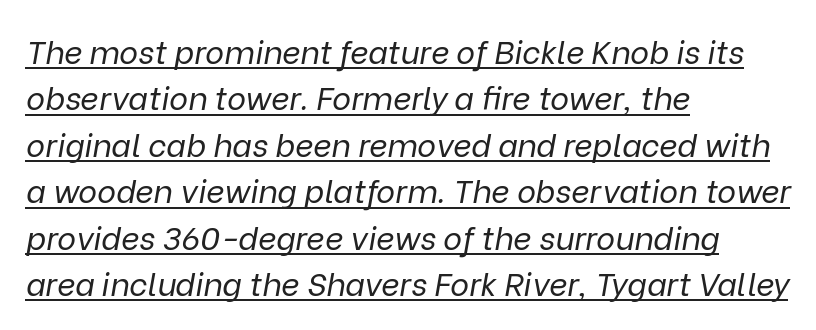
{"italic": "yes", "lean": "right", "slant_degrees": 9, "bold": "no", "weight": "regular", "width": "normal", "stroke_contrast": "low", "x_height": "medium", "monospaced": "no", "underline": "yes", "align": "left", "line_spacing": "normal", "line_spacing_ratio": 1.45, "letter_spacing": "normal", "letter_spacing_em": 0.0, "glyph_px": 32}
